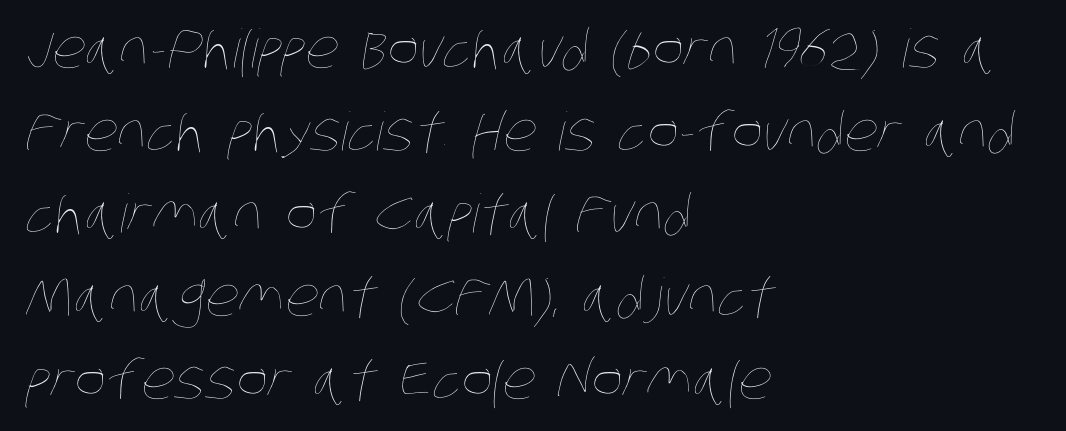
The image shows 53 px thin, condensed type; set left-aligned, normal line spacing (1.56x), normal letter spacing, not underlined; low stroke contrast and a large x-height.
